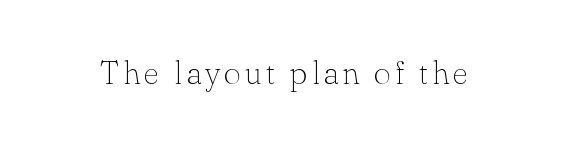
Every stem runs plumb, perpendicular to the baseline. Note the varied advance widths — an 'i' is clearly narrower than an 'm'. Look at the bottom of the vertical strokes: they flare into serifs here. The gap between lines stays unmarked. The typeface has the unassuming heft of standard copy or less.
